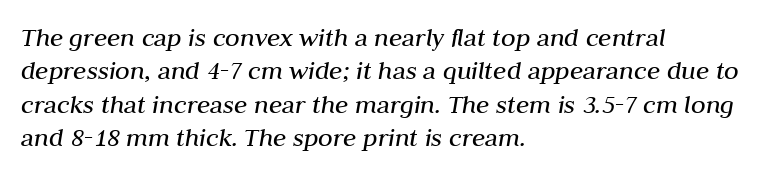
Q: Is the text bold? A: No.
Q: Is the text italic (slanted)? A: Yes, it leans right by about 10 degrees.
Q: Is the text underlined? A: No.
Q: How is the paragraph aligned? A: Left-aligned.
Q: Is the spacing between letters normal or unusually wide? A: Normal.
